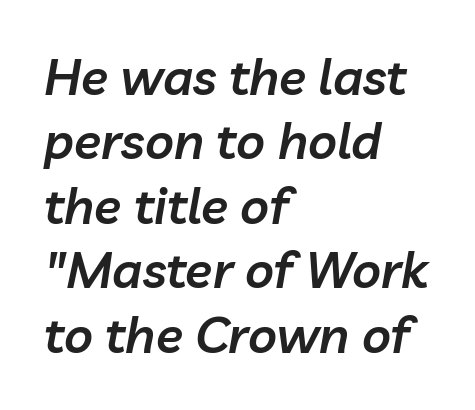
The image shows 50 px semibold type, italic (leaning right); set left-aligned, normal line spacing (1.29x), normal letter spacing, not underlined; low stroke contrast and a medium x-height.
